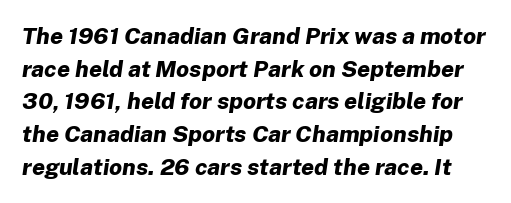
Q: Is the text bold? A: Yes.
Q: Is the text italic (slanted)? A: Yes, it leans right by about 8 degrees.
Q: Is the text underlined? A: No.
Q: Is the spacing between letters normal or unusually wide? A: Normal.
Q: Is the spacing between lines tight, normal or loose? A: Normal.
